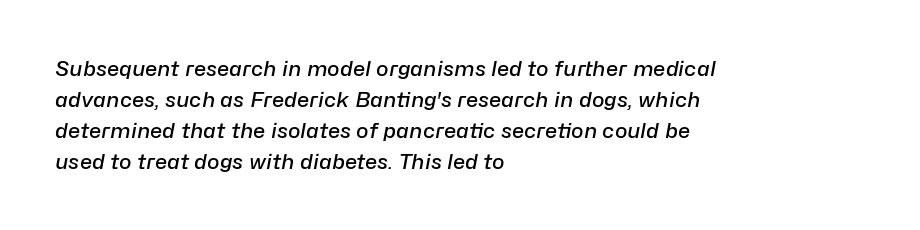
Glance below the letters and you will spot only blank space. The glyphs look as if they've been sheared to an angle. Baseline-to-baseline distance is the conventional proportion of letter height. A fair bit of extra ink — the face is semibold, not bold. Is the block centered? No — it sits flush against the left margin.
